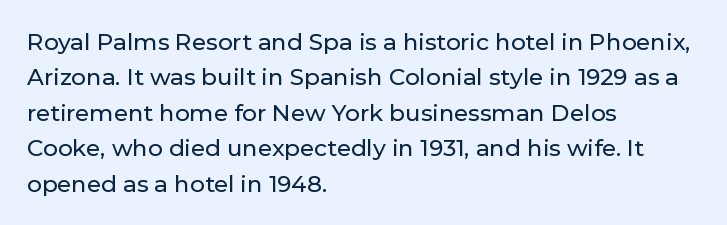
The image shows 23 px text type, upright; set left-aligned, normal line spacing (1.54x), normal letter spacing, not underlined.
